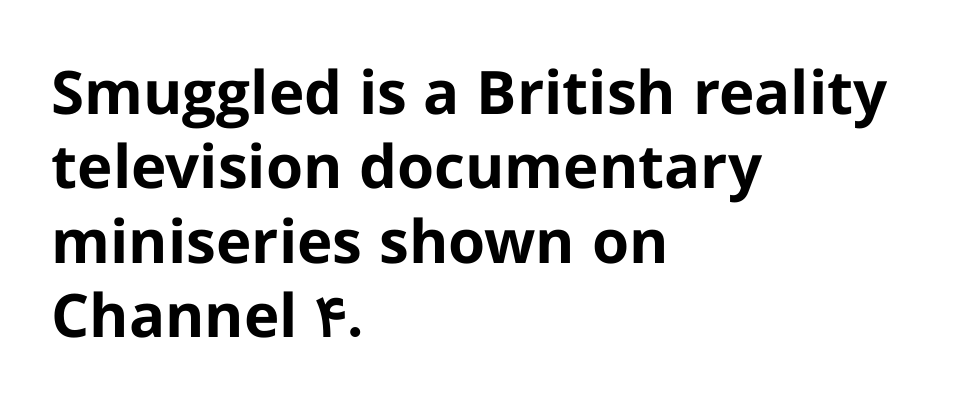
{"serif": "no", "italic": "no", "bold": "yes", "weight": "bold", "width": "normal", "stroke_contrast": "low", "x_height": "medium", "monospaced": "no", "underline": "no", "align": "left", "line_spacing_ratio": 1.24, "letter_spacing": "normal", "letter_spacing_em": 0.0, "glyph_px": 60}
